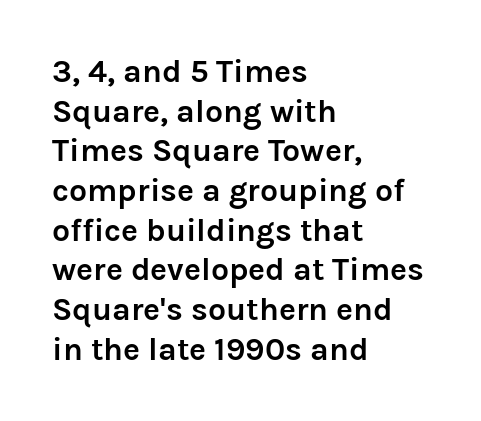
Q: Is the text bold? A: Yes.
Q: Is the text italic (slanted)? A: No, it is upright.
Q: Is the typeface a serif or a sans-serif typeface? A: Sans-serif.
Q: Is the text underlined? A: No.
Q: How is the paragraph aligned? A: Left-aligned.
Q: Is the spacing between letters normal or unusually wide? A: Normal.
Q: Width (condensed, normal, or wide)? A: Normal.
Q: Stroke contrast? A: Low.
Q: x-height? A: Medium.
Q: Monospaced? A: No.
